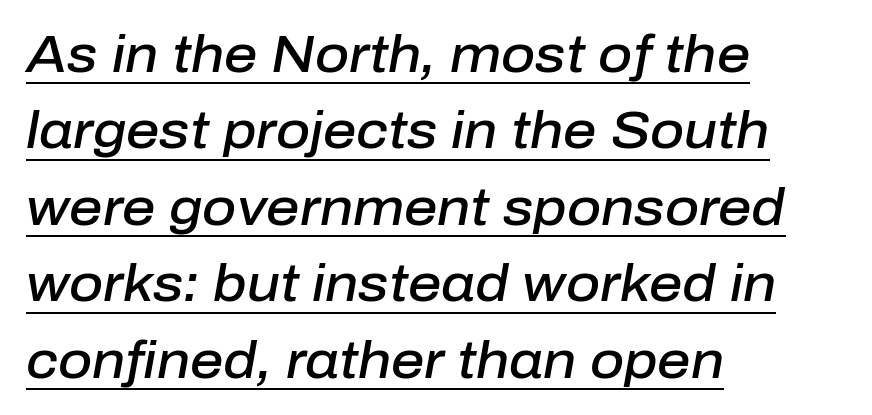
The image shows 52 px semibold type, italic (leaning right); set left-aligned, normal line spacing (1.47x), normal letter spacing, underlined; low stroke contrast and a medium x-height.
